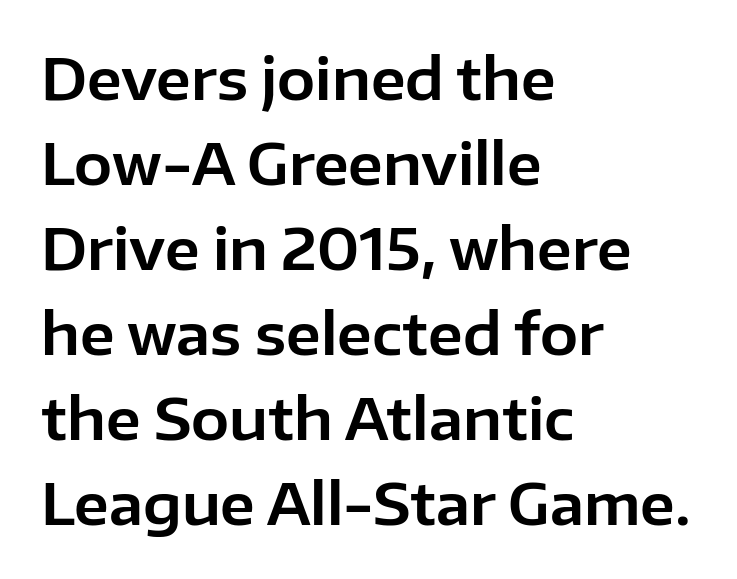
{"serif": "no", "italic": "no", "width": "normal", "stroke_contrast": "low", "x_height": "medium", "monospaced": "no", "underline": "no", "align": "left", "line_spacing": "normal", "line_spacing_ratio": 1.49, "letter_spacing": "normal", "letter_spacing_em": 0.0, "glyph_px": 57}
